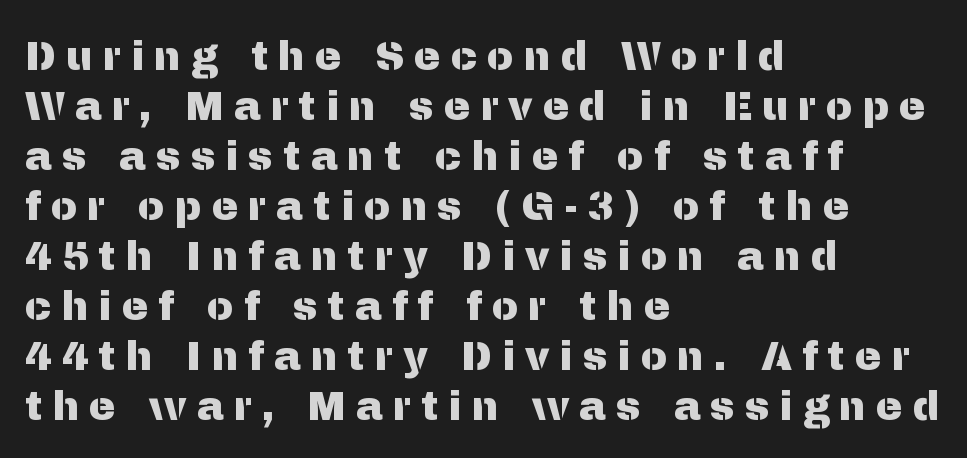
{"serif": "no", "italic": "no", "width": "normal", "stroke_contrast": "medium", "x_height": "medium", "monospaced": "no", "underline": "no", "align": "left", "line_spacing": "normal", "line_spacing_ratio": 1.25, "letter_spacing": "wide", "letter_spacing_em": 0.25, "glyph_px": 40}
